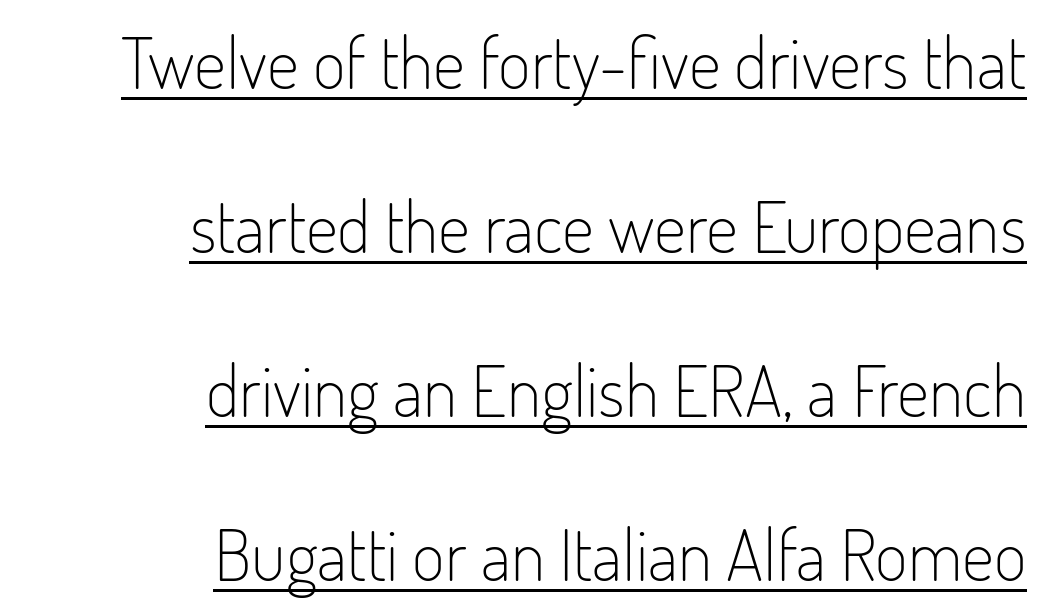
{"serif": "no", "italic": "no", "bold": "no", "weight": "light", "width": "condensed", "stroke_contrast": "low", "x_height": "small", "monospaced": "no", "underline": "yes", "align": "right", "line_spacing": "loose", "line_spacing_ratio": 2.31, "letter_spacing": "normal", "letter_spacing_em": 0.0, "glyph_px": 71}
